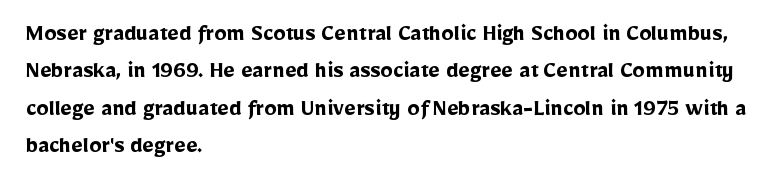
{"italic": "no", "bold": "yes", "underline": "no", "align": "left", "line_spacing": "normal", "line_spacing_ratio": 1.5, "letter_spacing": "normal", "letter_spacing_em": 0.0, "glyph_px": 25}
